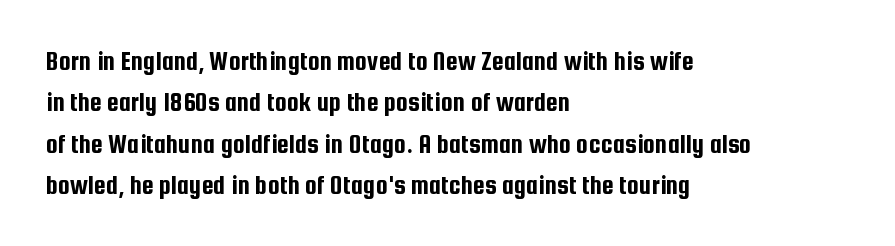
Successive baselines arrive at the customary interval. Short and long lines alike share a common starting point at left. Italic: no, the glyphs are upright roman. Short note: letters normally spaced. Quick note: underline off.
